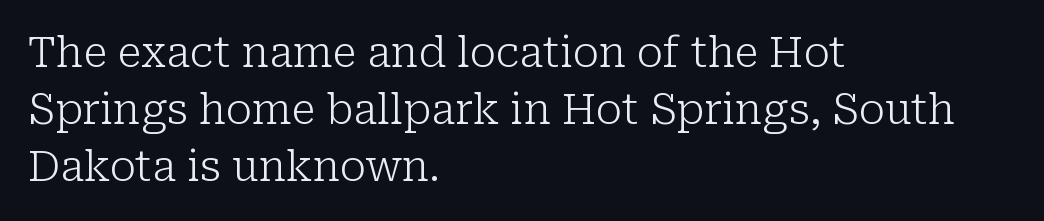
Nobody touched the tracking dial on this one. Ascenders rise straight up at ninety degrees. The string is rendered with underlining switched off. Old-style or modern, the face here clearly has serifs.
